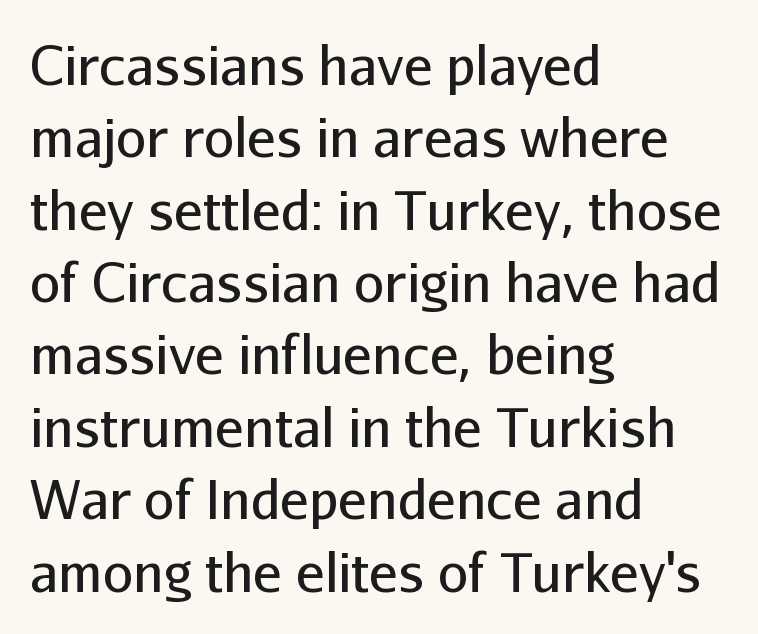
{"serif": "no", "italic": "no", "bold": "no", "weight": "regular", "width": "normal", "stroke_contrast": "low", "x_height": "medium", "monospaced": "no", "underline": "no", "align": "left", "line_spacing": "normal", "line_spacing_ratio": 1.34, "letter_spacing": "normal", "letter_spacing_em": 0.0, "glyph_px": 54}
